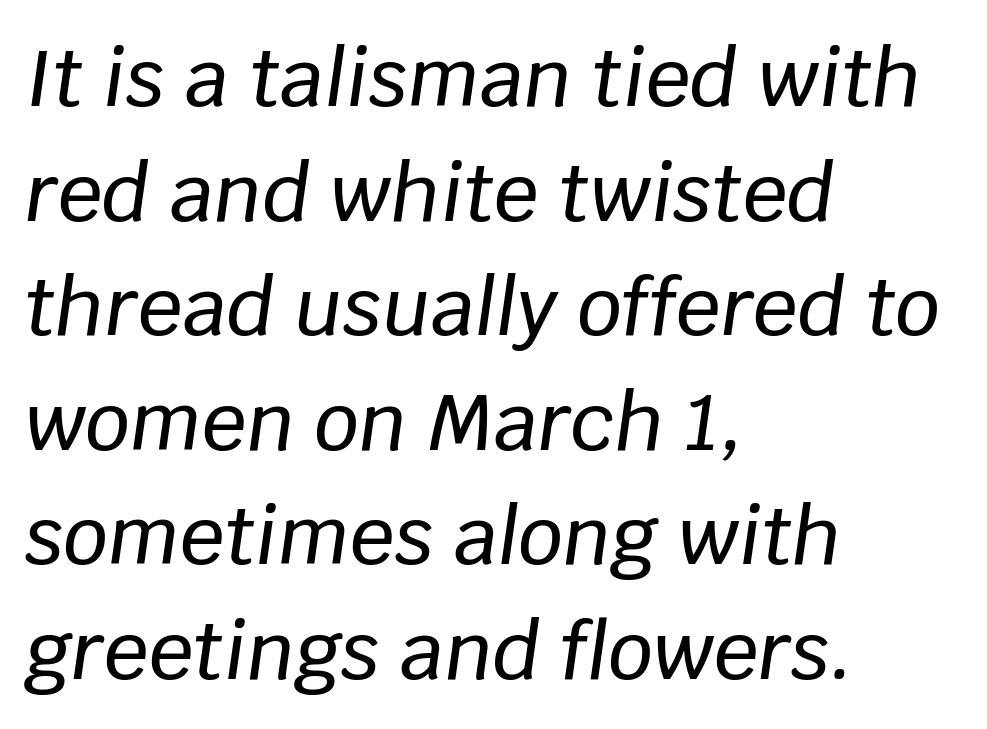
The zone under the glyphs is completely vacant. Caption: standard tracking, unaltered. Designer's note — italics engaged. Regarding leading, the lines here are spaced in the standard way. The letters advance in unequal steps, a hallmark of proportional type.
